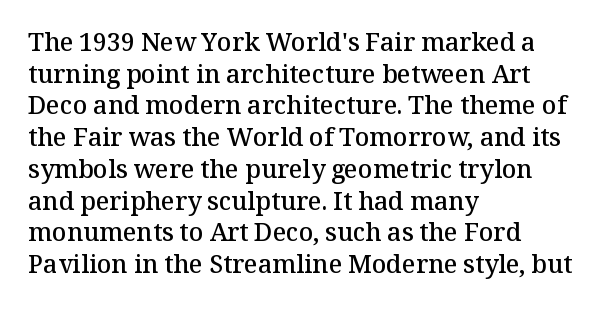
A semibold gives these letters moderate extra thickness, short of bold. The vertical gap from one line to the next is medium. The axis of the letterforms is exactly vertical. A typesetter would call this zero additional tracking. Plain, unruled lines of type. Leftover space on each line is placed entirely after the last word.
